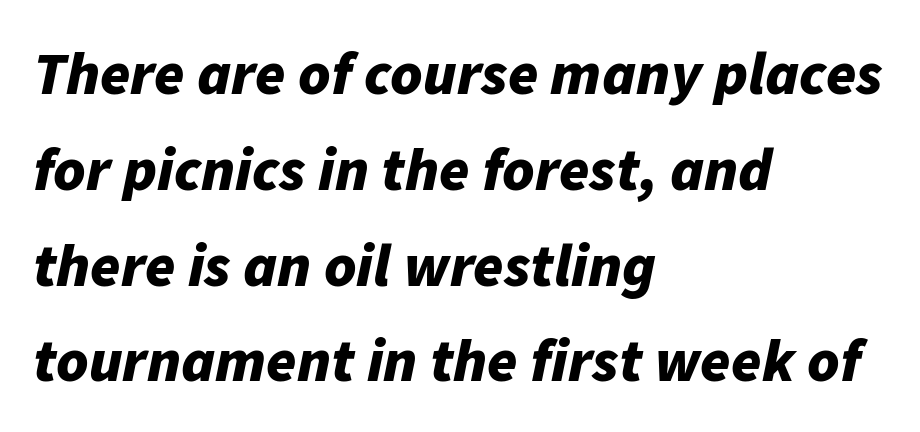
The image shows 61 px bold type, italic (leaning right); set left-aligned, normal line spacing (1.57x), normal letter spacing, not underlined; low stroke contrast and a medium x-height.
